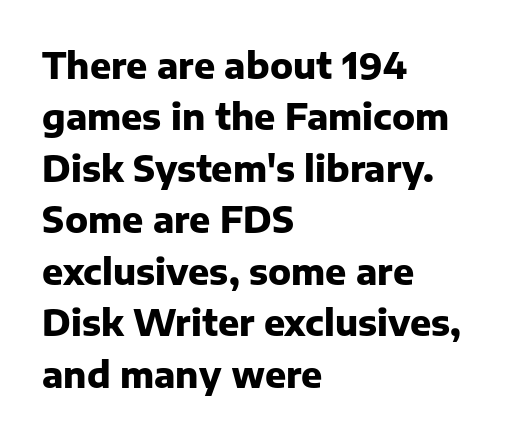
Each letter's strokes conclude bluntly, with no projecting serifs. Do the characters align in a grid? No, the font is proportional. The paragraph shown leans on its left margin. Each word holds together tightly as a unit, with standard inter-letter gaps. Unmarked baselines from the first word to the last. Quick note: not italic, upright.
